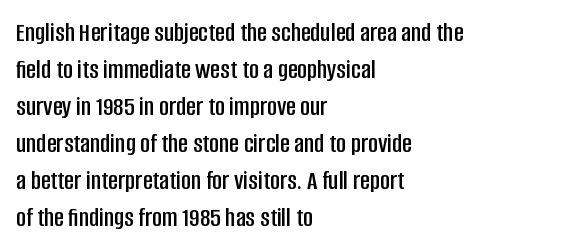
Q: Is the text italic (slanted)? A: No, it is upright.
Q: Is the text underlined? A: No.
Q: How is the paragraph aligned? A: Left-aligned.
Q: Is the spacing between letters normal or unusually wide? A: Normal.
Q: Is the spacing between lines tight, normal or loose? A: Normal.
